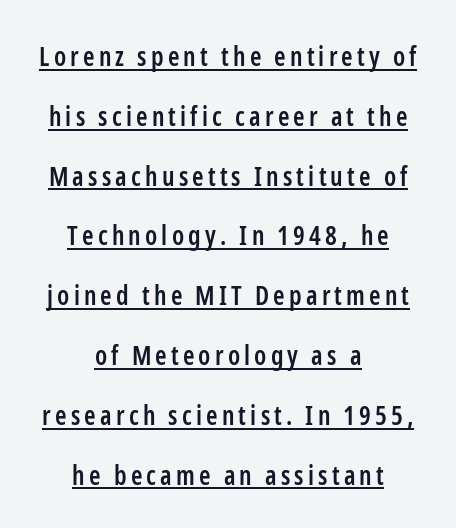
The image shows 26 px text type, upright; set centered, loose line spacing (2.3x), underlined.
